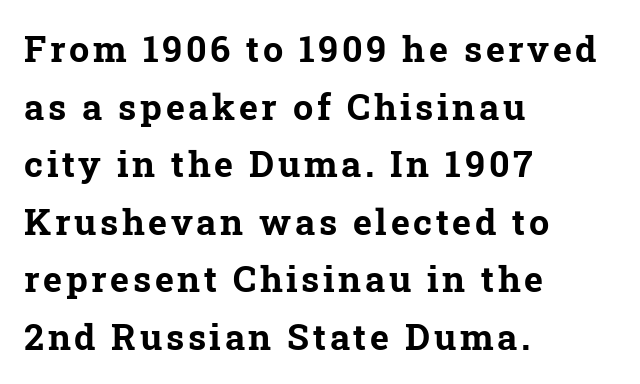
The image shows 36 px bold serif type; set left-aligned, normal line spacing (1.6x), not underlined; low stroke contrast and a medium x-height.
